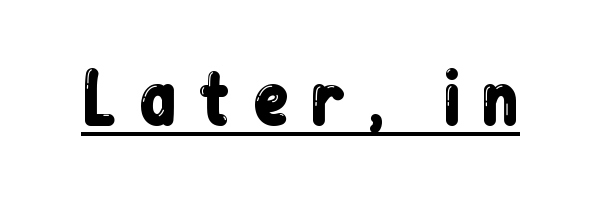
The image shows 69 px condensed sans-serif type, upright; set unusually wide letter spacing (+0.29 em), underlined; low stroke contrast and a medium x-height.
